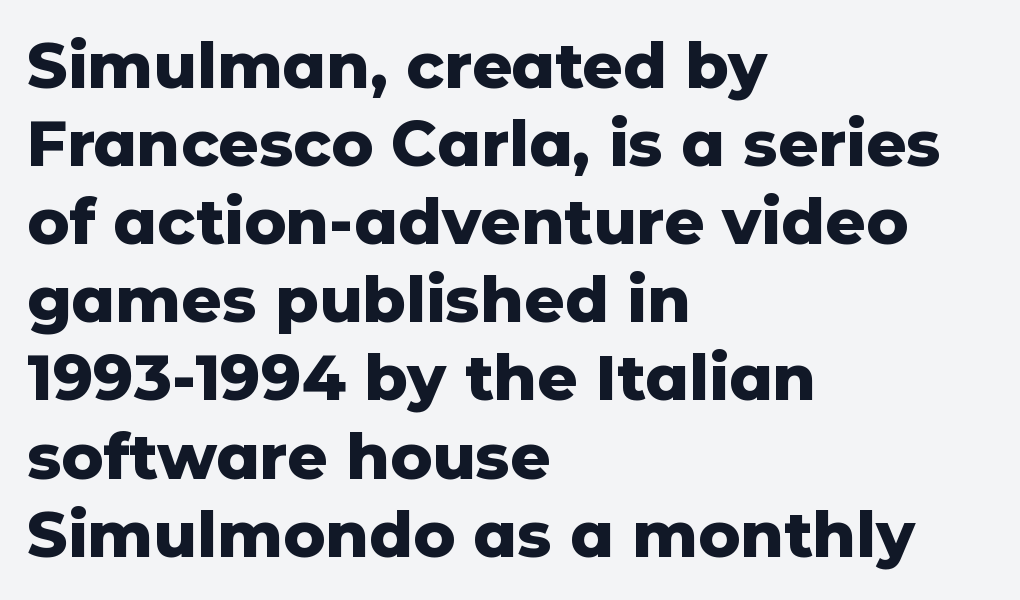
Q: Is the text bold? A: Yes.
Q: Is the text italic (slanted)? A: No, it is upright.
Q: Is the typeface a serif or a sans-serif typeface? A: Sans-serif.
Q: Is the text underlined? A: No.
Q: How is the paragraph aligned? A: Left-aligned.
Q: Is the spacing between letters normal or unusually wide? A: Normal.
Q: Width (condensed, normal, or wide)? A: Normal.
Q: Stroke contrast? A: Low.
Q: x-height? A: Medium.
Q: Monospaced? A: No.
